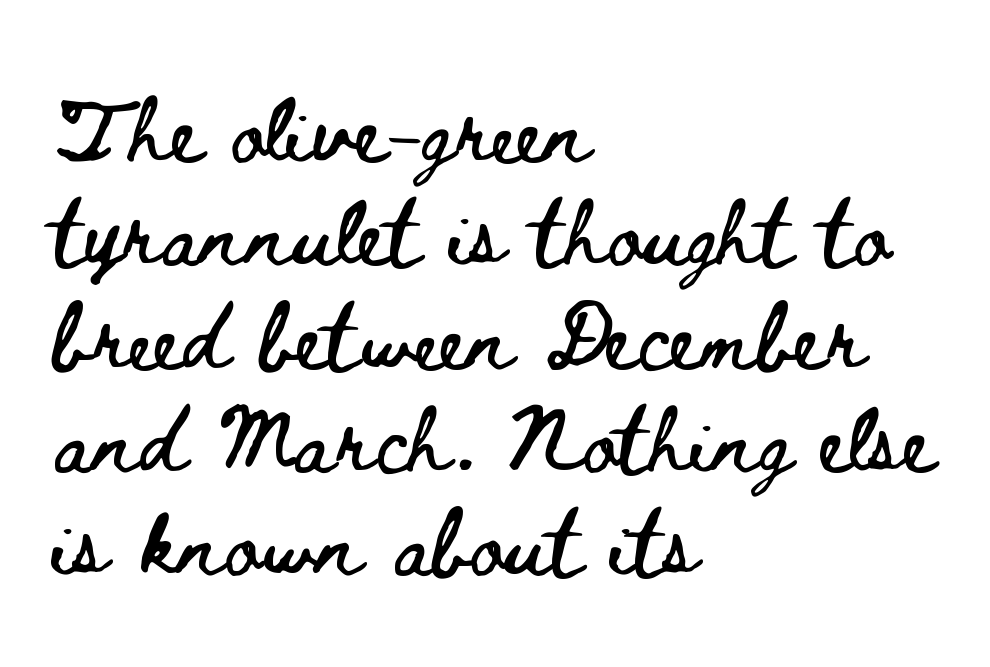
The rendering keeps characters at their native spacing. Type without underlining. Proportional: the letters do not fall into vertical columns. If you drew a ruler down the left edge, every line would touch it.
